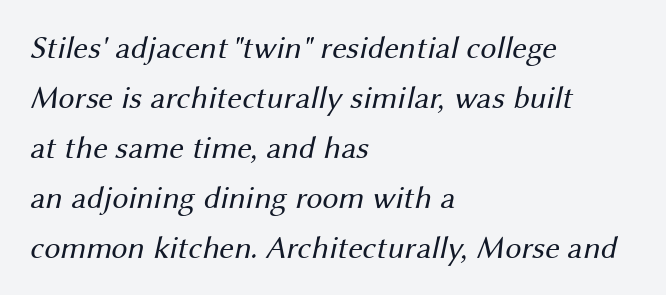
Q: Is the text bold? A: No.
Q: Is the typeface a serif or a sans-serif typeface? A: Sans-serif.
Q: Is the text underlined? A: No.
Q: How is the paragraph aligned? A: Left-aligned.
Q: Is the spacing between letters normal or unusually wide? A: Normal.
Q: Is the spacing between lines tight, normal or loose? A: Normal.
Q: Width (condensed, normal, or wide)? A: Normal.
Q: Stroke contrast? A: Medium.
Q: x-height? A: Medium.
Q: Monospaced? A: No.
